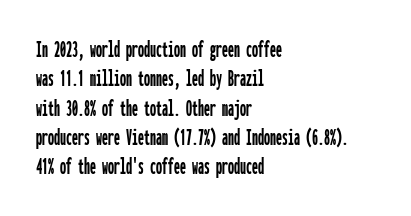
The lettering stays uniformly vertical, giving the passage a roman look. The letterforms sit shoulder to shoulder at normal distance. The setting favours the left margin, as ordinary paragraphs usually do. Decoration check: the copy has no underline.
